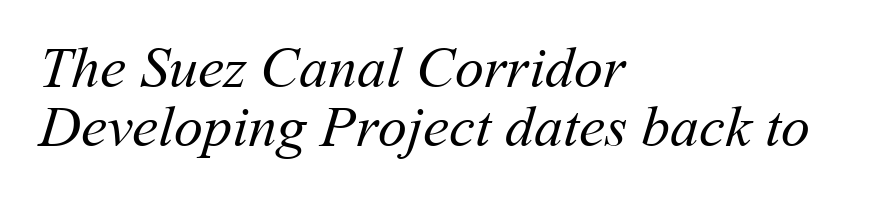
Think of a printed novel: that variable character pitch is what you see here. Nothing heavy about these letters — not bold at all. Honestly, the letter spacing is just normal — you wouldn't notice it. Nobody drew a line under any word here. Reading down the block, your eye returns to a fixed left position each line.
